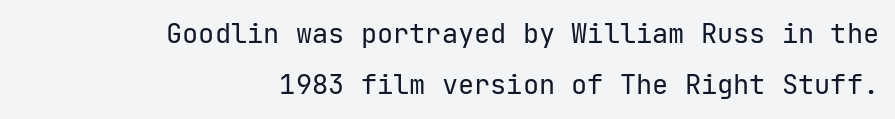
Caption: multi-line text, flush right, ragged left. When letters stand straight like this, we call the style roman or upright. Any mark beneath the type? The region is blank. Weight: regular or lighter. The line texture is even and compact thanks to regular tracking.
